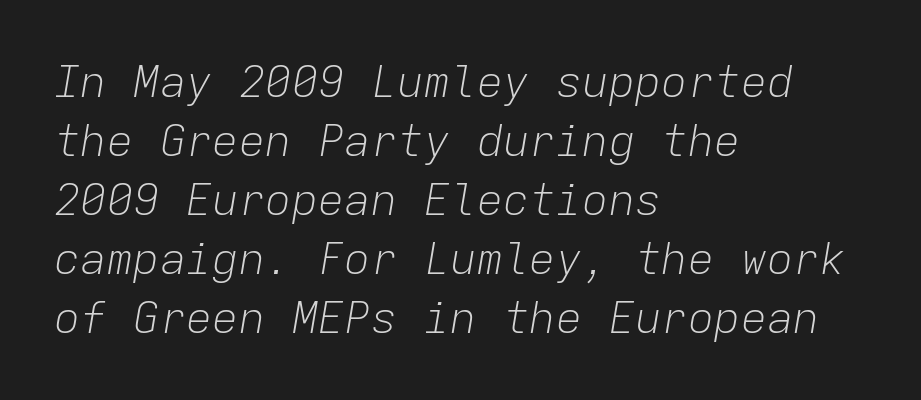
{"italic": "yes", "lean": "right", "slant_degrees": 9, "bold": "no", "weight": "light", "width": "normal", "stroke_contrast": "low", "x_height": "medium", "monospaced": "yes", "underline": "no", "align": "left", "line_spacing": "normal", "line_spacing_ratio": 1.34, "letter_spacing": "normal", "letter_spacing_em": 0.0, "glyph_px": 44}
